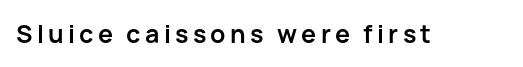
Weight check: bold — yes, fully. Ascenders rise straight up at ninety degrees. The string is rendered with underlining switched off.
